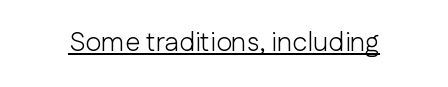
Vertical stems look standard width or narrower in stroke. This sample carries an underscore along the baseline area. Notice how the stems are strictly vertical — no italics here. Spacing between characters is what you'd get straight out of the box.
